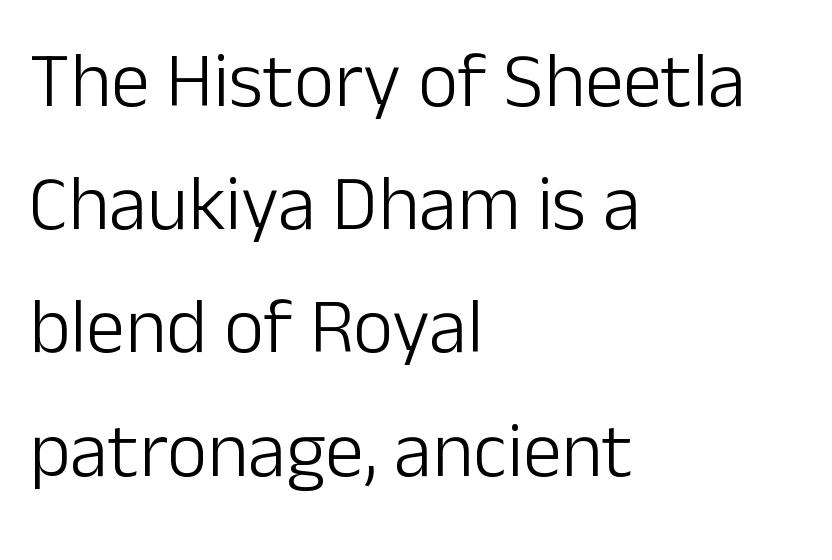
{"serif": "no", "italic": "no", "bold": "no", "weight": "light", "width": "normal", "stroke_contrast": "low", "x_height": "medium", "monospaced": "no", "underline": "no", "align": "left", "line_spacing": "normal", "line_spacing_ratio": 1.58, "letter_spacing": "normal", "letter_spacing_em": 0.0, "glyph_px": 78}
